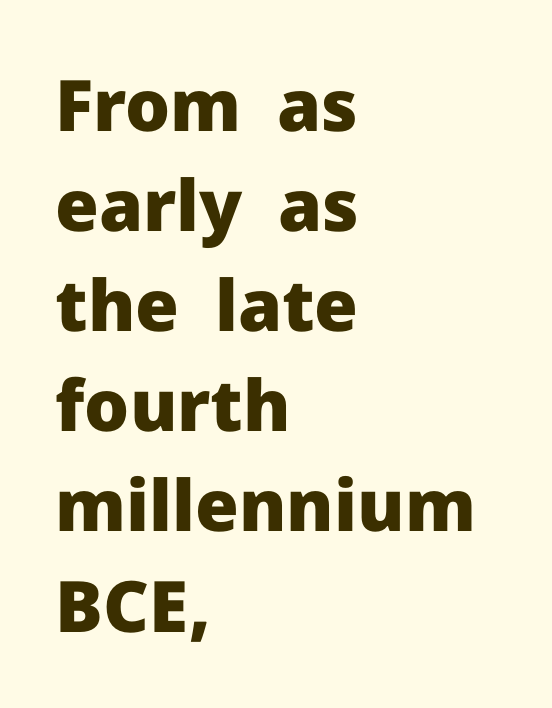
Each new line begins a customary step beneath the previous one. The passage shown is typed in a proportional face where columns would drift. Set as a true bold cut, around the 700 mark. Do the letters lean? They stand straight. Here the glyphs are tracked normally, forming tight word shapes. Line beginnings align vertically; line endings do not.
